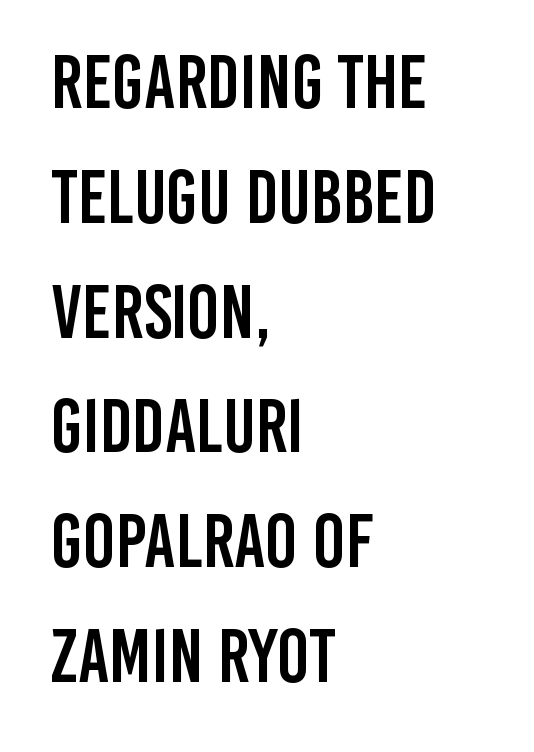
{"serif": "no", "italic": "no", "width": "condensed", "stroke_contrast": "low", "x_height": "large", "monospaced": "no", "underline": "no", "align": "left", "line_spacing": "normal", "line_spacing_ratio": 1.51, "letter_spacing": "normal", "letter_spacing_em": 0.0, "glyph_px": 76}
